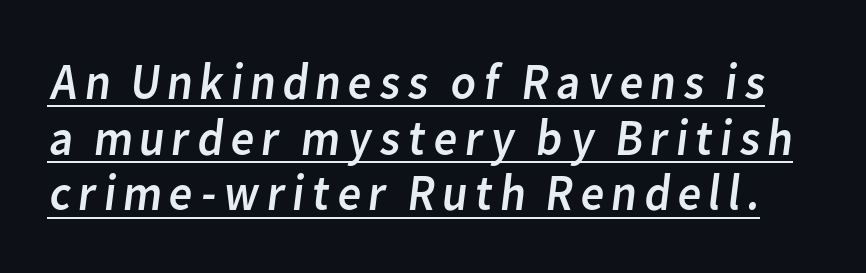
To sum up the face: it is a sans, with no serifs. The passage shown is typed in a proportional face where columns would drift. Whoever set this chose condensed vertical rhythm over breathing room. The passage shown is underscored from start to finish. Each stroke keeps to a modest, everyday thickness or less.
